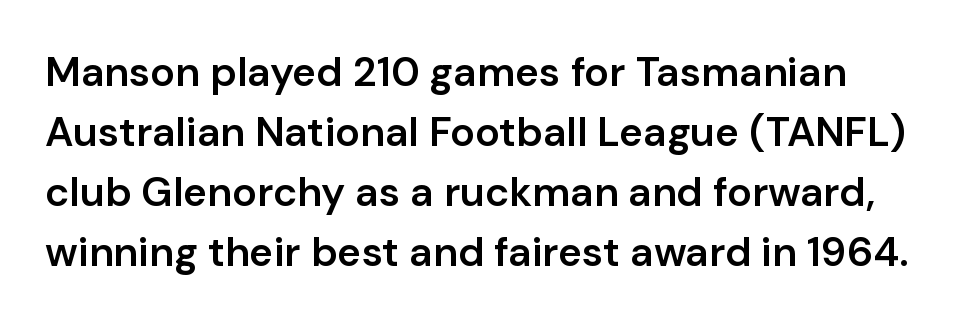
Rows of type keep a routine distance in the vertical direction. Is this a fixed-width face? No — the glyphs have proportional, varying widths. The letters stand straight up with perfectly vertical stems. Underline: absent.
